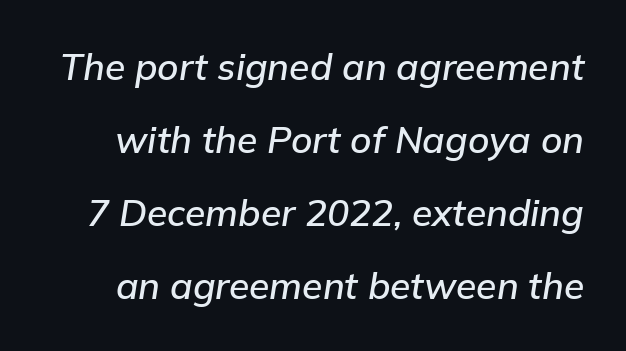
Q: Is the text italic (slanted)? A: Yes, it leans right by about 9 degrees.
Q: Is the text underlined? A: No.
Q: Is the spacing between letters normal or unusually wide? A: Normal.
Q: Is the spacing between lines tight, normal or loose? A: Loose.
Q: Width (condensed, normal, or wide)? A: Normal.
Q: Stroke contrast? A: Low.
Q: x-height? A: Medium.
Q: Monospaced? A: No.
